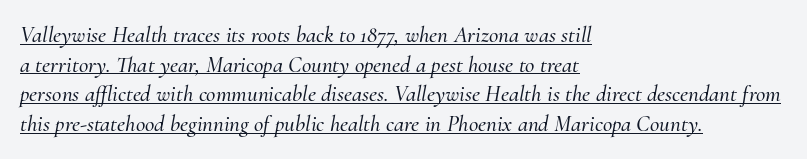
{"italic": "yes", "lean": "right", "slant_degrees": 10, "underline": "yes", "align": "left", "line_spacing": "normal", "line_spacing_ratio": 1.29, "letter_spacing": "normal", "letter_spacing_em": 0.0, "glyph_px": 23}
